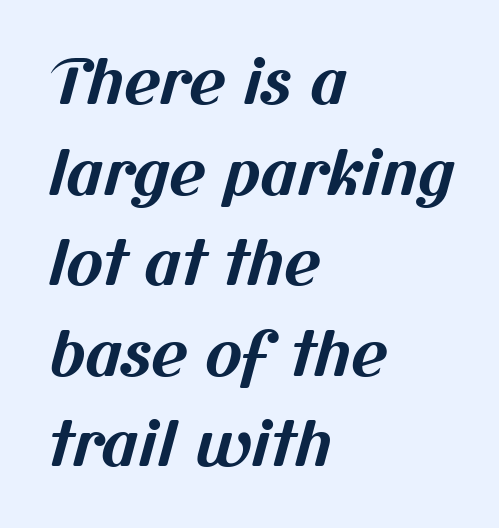
The image shows 62 px bold sans-serif type; set left-aligned, normal line spacing (1.46x), normal letter spacing, not underlined; medium stroke contrast and a medium x-height.
